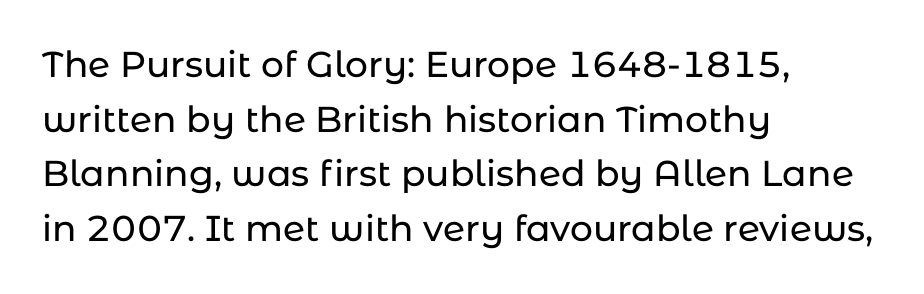
{"serif": "no", "italic": "no", "width": "normal", "stroke_contrast": "low", "x_height": "medium", "monospaced": "no", "underline": "no", "align": "left", "line_spacing": "normal", "line_spacing_ratio": 1.52, "letter_spacing": "normal", "letter_spacing_em": 0.0, "glyph_px": 36}
